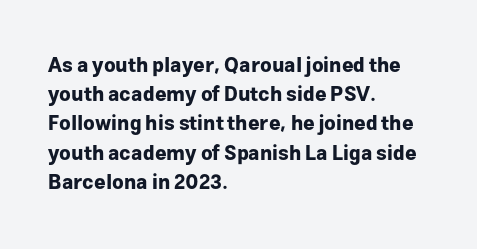
The glyphs are unaccompanied by any horizontal stroke below them. Line spacing here is normal. It's the straight-up-and-down kind of type. A dark, heavy texture on the line: the type is bold. The text block is weighted toward the left margin, trailing off unevenly rightward. Characters follow at the spacing the type designer built in.
